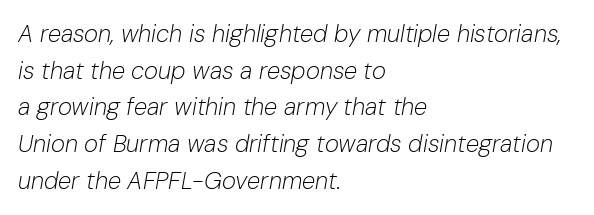
Visually the block forms a straight wall on the left and a jagged coastline on the right. Slant detected: the letters are inclined. This is not heavy type; no bold has been used. Notice how descenders clear the ascenders below comfortably — that's standard leading. Letter spacing: default. Plain, unruled lines of type.
